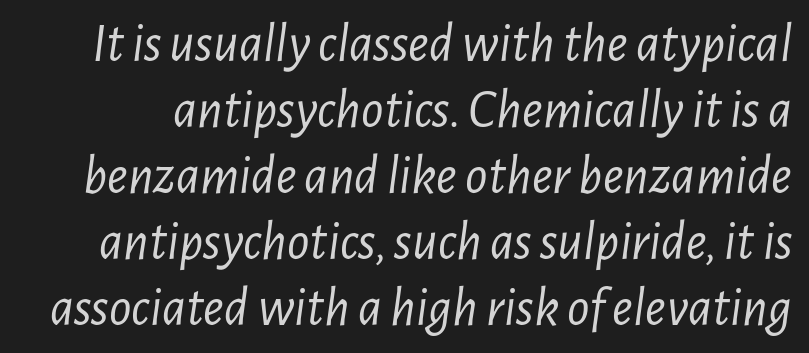
{"italic": "yes", "lean": "right", "slant_degrees": 7, "bold": "no", "weight": "light", "width": "condensed", "stroke_contrast": "low", "x_height": "medium", "monospaced": "no", "underline": "no", "line_spacing_ratio": 1.2, "letter_spacing": "normal", "letter_spacing_em": 0.0, "glyph_px": 55}
